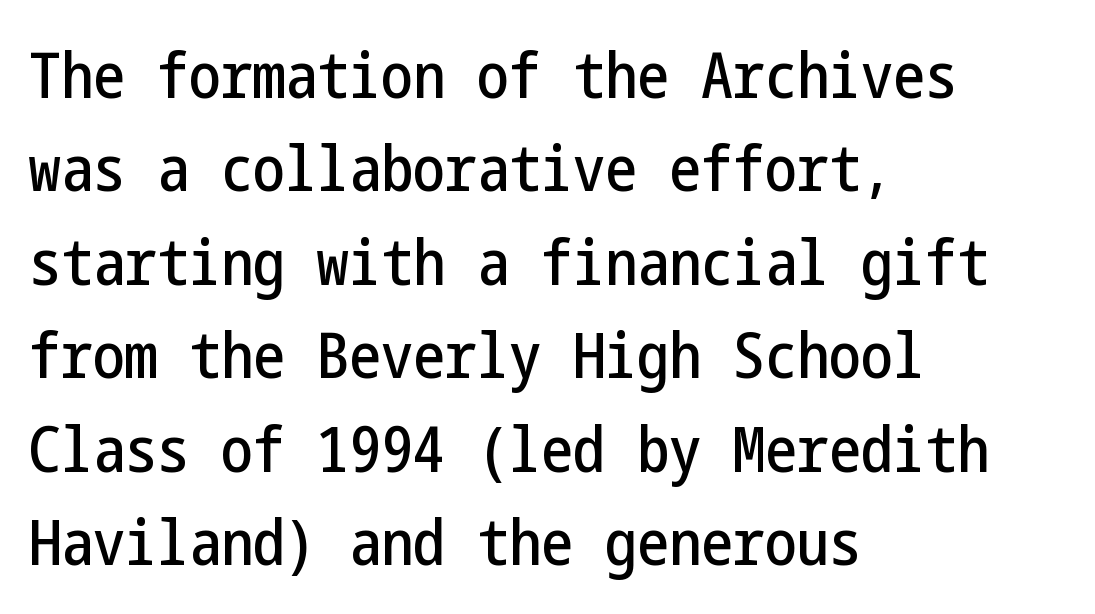
Q: Is the text italic (slanted)? A: No, it is upright.
Q: Is the typeface a serif or a sans-serif typeface? A: Sans-serif.
Q: Is the text underlined? A: No.
Q: How is the paragraph aligned? A: Left-aligned.
Q: Is the spacing between letters normal or unusually wide? A: Normal.
Q: Is the spacing between lines tight, normal or loose? A: Normal.
Q: Width (condensed, normal, or wide)? A: Condensed.
Q: Stroke contrast? A: Low.
Q: x-height? A: Medium.
